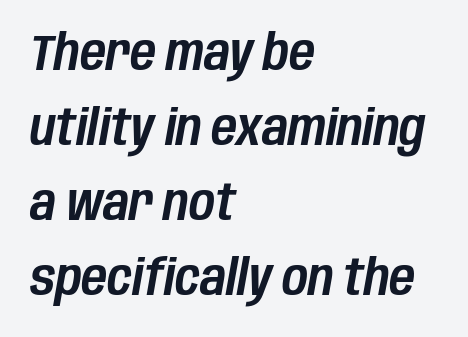
Q: Is the text italic (slanted)? A: Yes, it leans right by about 10 degrees.
Q: Is the text underlined? A: No.
Q: How is the paragraph aligned? A: Left-aligned.
Q: Is the spacing between letters normal or unusually wide? A: Normal.
Q: Is the spacing between lines tight, normal or loose? A: Normal.
Q: Width (condensed, normal, or wide)? A: Condensed.
Q: Stroke contrast? A: Low.
Q: x-height? A: Large.
Q: Monospaced? A: No.
